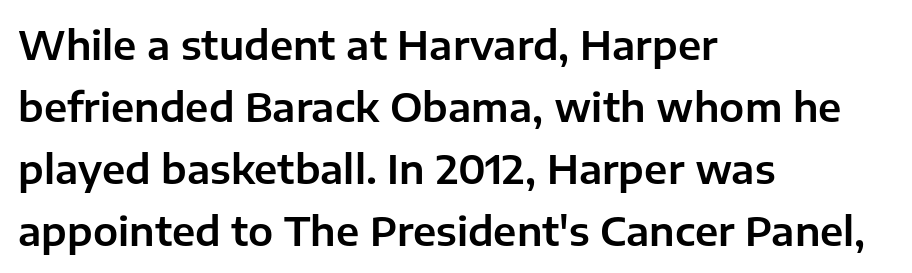
The font family rendered here belongs to the sans-serif group. Do the characters align in a grid? No, the font is proportional. The lines in this sample share a left origin and differ only in where they stop. These lines keep a tight, regular rhythm from letter to letter. Nope, not italic — everything's standing straight.
